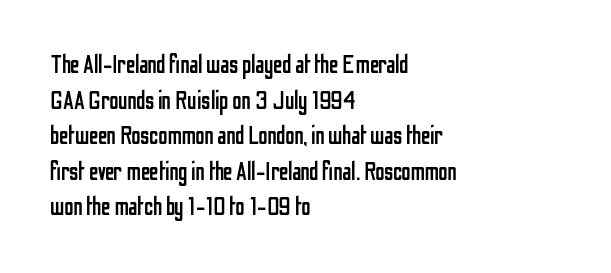
The line texture is even and compact thanks to regular tracking. Honestly, the row spacing looks completely unremarkable. Every row of glyphs begins at an identical x-position on the left. The letters stand straight up with perfectly vertical stems. Stroke thickness stays within the range of a standard reading face or lighter. Unmarked baselines from the first word to the last.
